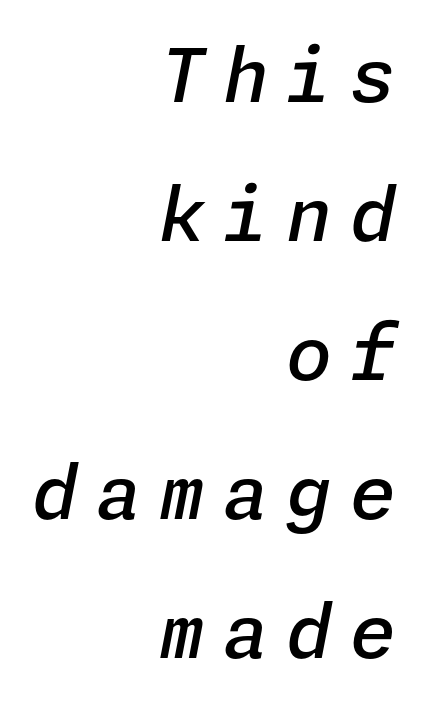
Q: Is the text bold? A: Semi-bold.
Q: Is the text italic (slanted)? A: Yes, it leans right by about 11 degrees.
Q: Is the text underlined? A: No.
Q: How is the paragraph aligned? A: Right-aligned.
Q: Is the spacing between letters normal or unusually wide? A: Unusually wide.
Q: Width (condensed, normal, or wide)? A: Normal.
Q: Stroke contrast? A: Low.
Q: x-height? A: Medium.
